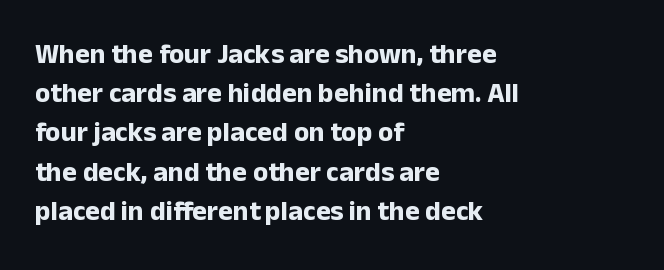
{"serif": "no", "italic": "no", "bold": "yes", "weight": "bold", "width": "normal", "stroke_contrast": "low", "x_height": "medium", "monospaced": "no", "underline": "no", "align": "left", "line_spacing": "normal", "line_spacing_ratio": 1.4, "letter_spacing": "normal", "letter_spacing_em": 0.0, "glyph_px": 28}
